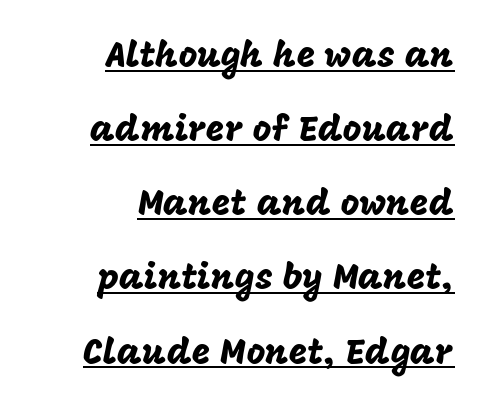
A typesetter would call this zero additional tracking. Does the copy run flush right? Yes — the right margin is perfectly even. Students, observe the line beneath the letters — that is underlining. The letters advance in unequal steps, a hallmark of proportional type. Baseline-to-baseline distance is far greater than the letter height.
